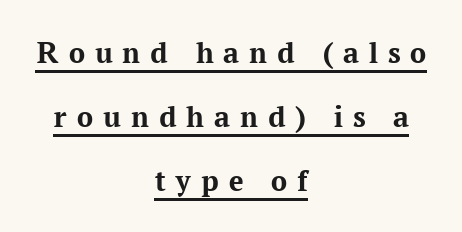
The image shows 32 px bold serif type, upright; set centered, loose line spacing (2.0x), unusually wide letter spacing (+0.31 em), underlined; medium stroke contrast and a medium x-height.
